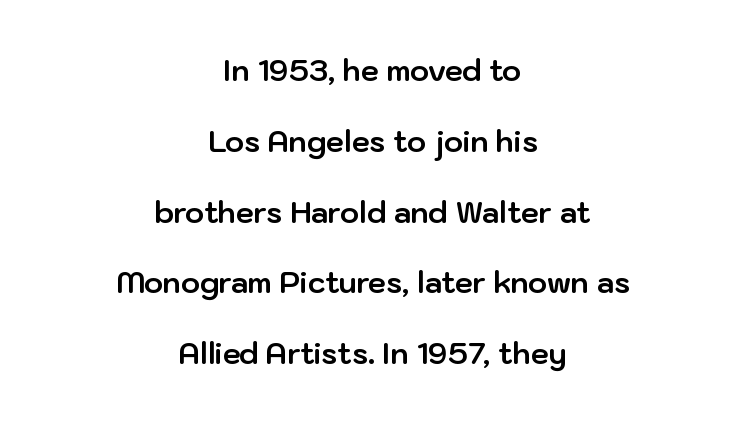
{"serif": "no", "italic": "no", "bold": "yes", "weight": "bold", "width": "normal", "stroke_contrast": "low", "x_height": "medium", "monospaced": "no", "underline": "no", "align": "center", "line_spacing": "loose", "line_spacing_ratio": 2.44, "letter_spacing": "normal", "letter_spacing_em": 0.0, "glyph_px": 29}
